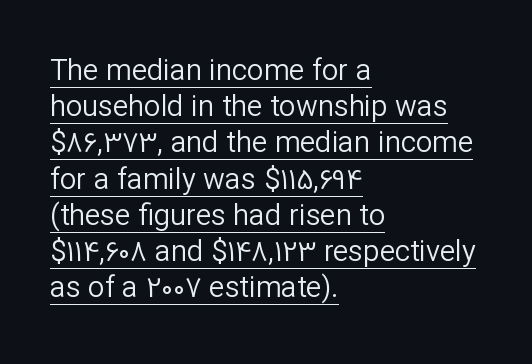
The image shows 29 px regular-weight sans-serif type, upright; set left-aligned, normal line spacing (1.25x), normal letter spacing, underlined; low stroke contrast and a medium x-height.
